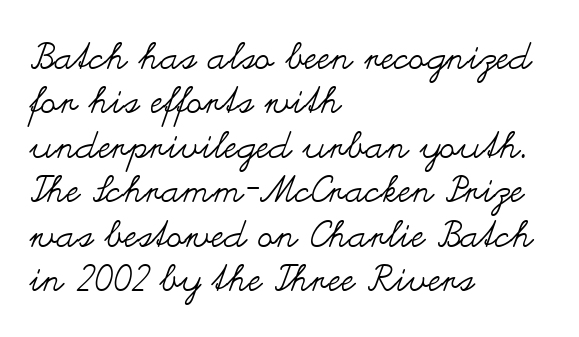
Q: Is the text bold? A: No.
Q: Is the text italic (slanted)? A: Yes.
Q: Is the text underlined? A: No.
Q: How is the paragraph aligned? A: Left-aligned.
Q: Is the spacing between letters normal or unusually wide? A: Normal.
Q: Width (condensed, normal, or wide)? A: Wide.
Q: Stroke contrast? A: Medium.
Q: x-height? A: Small.
Q: Monospaced? A: No.
